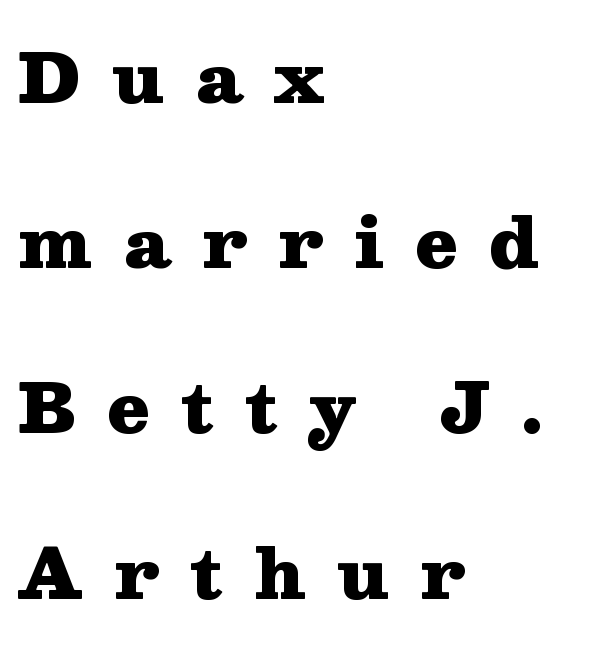
The image shows 68 px heavy, wide serif type, upright; set left-aligned, loose line spacing (2.43x), unusually wide letter spacing (+0.46 em), not underlined; medium stroke contrast and a medium x-height.
